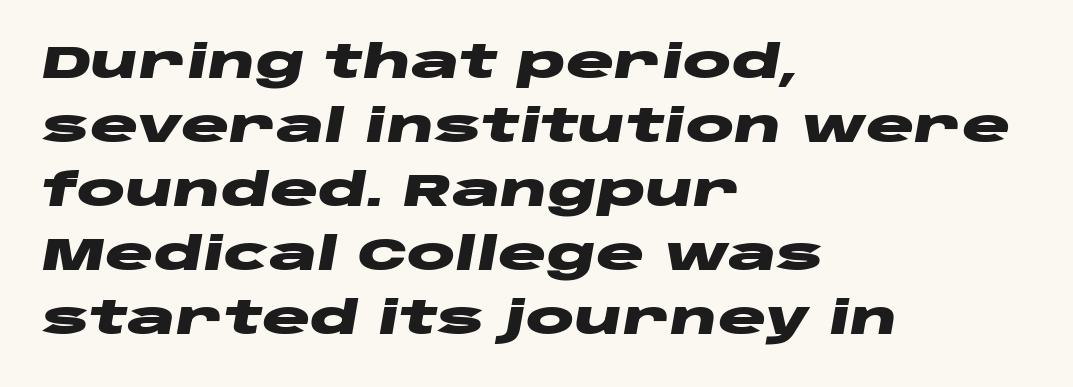
{"italic": "yes", "lean": "right", "slant_degrees": 10, "bold": "yes", "weight": "heavy", "width": "wide", "stroke_contrast": "low", "x_height": "large", "monospaced": "no", "underline": "no", "align": "left", "line_spacing": "normal", "line_spacing_ratio": 1.42, "letter_spacing": "normal", "letter_spacing_em": 0.0, "glyph_px": 45}
